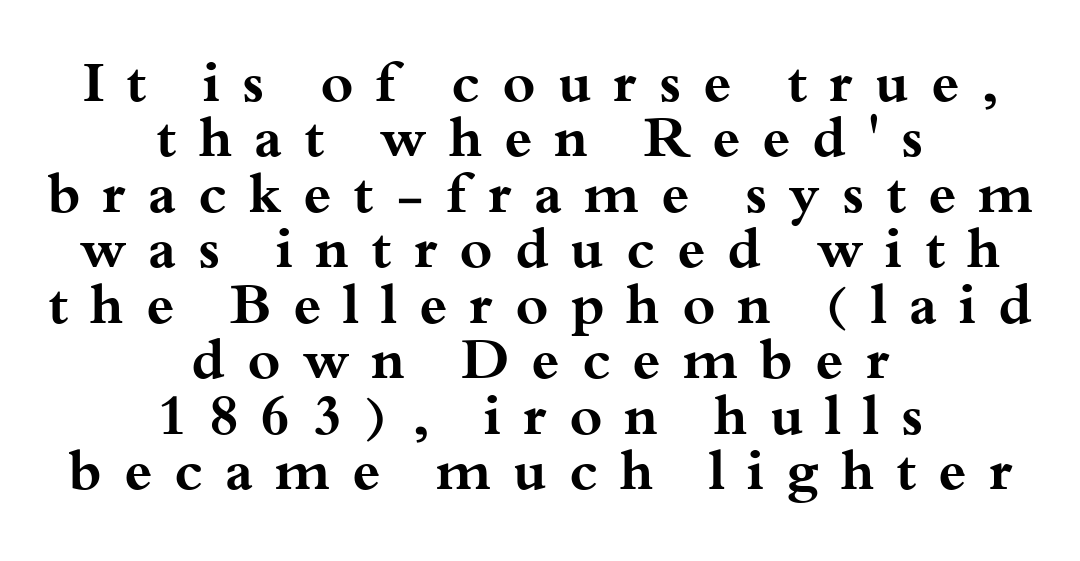
Q: Is the text bold? A: Yes.
Q: Is the text italic (slanted)? A: No, it is upright.
Q: Is the typeface a serif or a sans-serif typeface? A: Serif.
Q: Is the text underlined? A: No.
Q: How is the paragraph aligned? A: Centered.
Q: Is the spacing between letters normal or unusually wide? A: Unusually wide.
Q: Is the spacing between lines tight, normal or loose? A: Tight.
Q: Width (condensed, normal, or wide)? A: Wide.
Q: Stroke contrast? A: Medium.
Q: x-height? A: Small.
Q: Monospaced? A: No.
